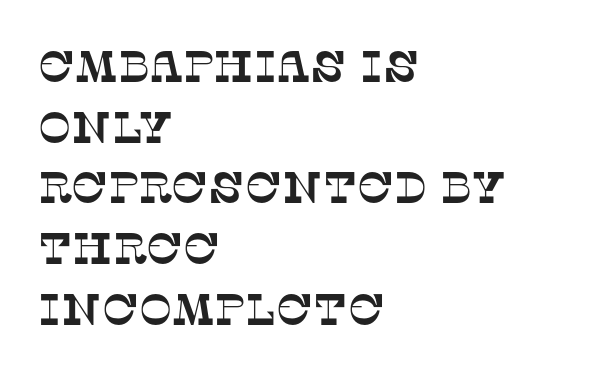
{"serif": "yes", "width": "normal", "stroke_contrast": "low", "x_height": "large", "monospaced": "no", "underline": "no", "align": "left", "line_spacing": "normal", "line_spacing_ratio": 1.38, "letter_spacing": "normal", "letter_spacing_em": 0.0, "glyph_px": 44}
